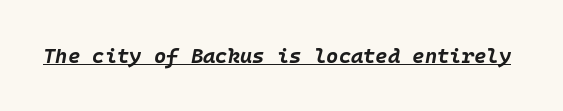
A typesetter would mark this as italic. The horizontal fit of the characters is conventional and even. These characters rest on top of a visible drawn line. Students, this is bold: see how much ink each stroke carries.
